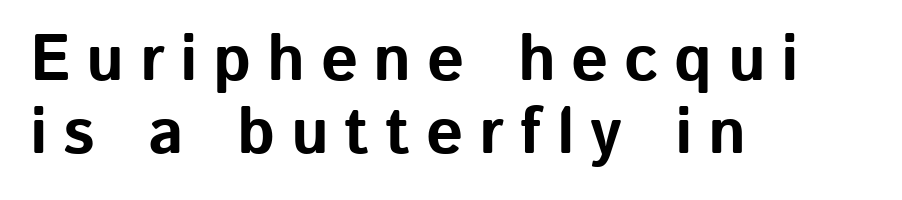
The passage shown is typeset with a sans-serif family. This sample uses expanded letter spacing, leaving extra air between glyphs. Vertically, the passage feels compressed, each row crowding the next. In terms of weight, the rendering is a true, heavy bold. Any mark beneath the type? The region is blank. The lines in this sample share a left origin and differ only in where they stop.
